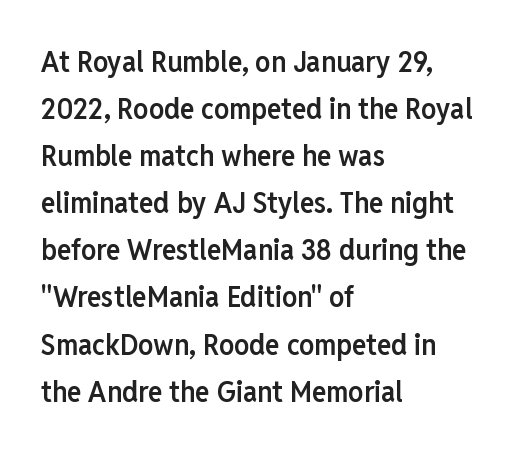
Line beginnings align vertically; line endings do not. A typesetter would call this proportional, since set widths differ per character. Stroke terminals: plain, sans-serif. Every letter is mildly thick-stroked: semibold rather than bold. Every stem runs plumb, perpendicular to the baseline.
